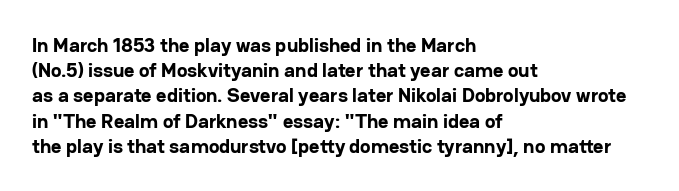
Q: Is the text bold? A: Yes.
Q: Is the text italic (slanted)? A: No, it is upright.
Q: Is the text underlined? A: No.
Q: How is the paragraph aligned? A: Left-aligned.
Q: Is the spacing between letters normal or unusually wide? A: Normal.
Q: Is the spacing between lines tight, normal or loose? A: Normal.
